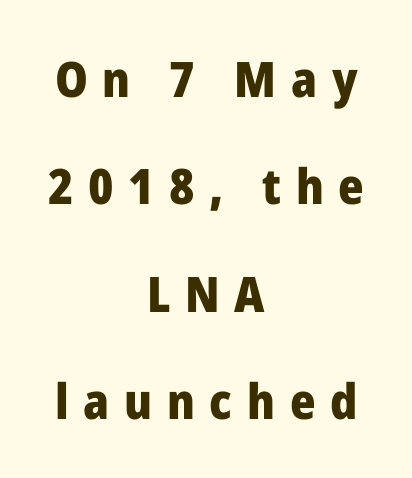
The image shows 49 px heavy sans-serif type, upright; set centered, loose line spacing (2.19x), unusually wide letter spacing (+0.3 em), not underlined; low stroke contrast and a medium x-height.
